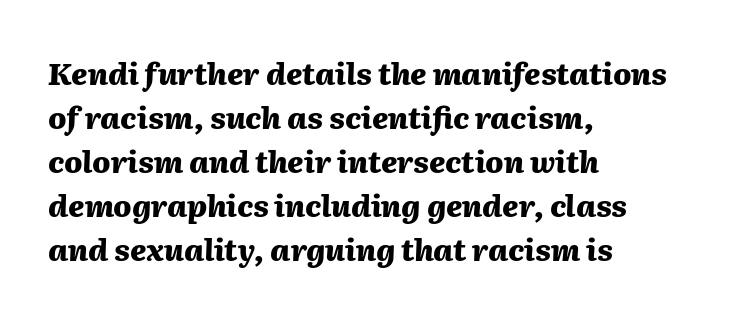
{"italic": "yes", "lean": "right", "slant_degrees": 2, "bold": "yes", "weight": "heavy", "width": "normal", "stroke_contrast": "medium", "x_height": "medium", "monospaced": "no", "underline": "no", "align": "left", "line_spacing": "normal", "line_spacing_ratio": 1.47, "letter_spacing": "normal", "letter_spacing_em": 0.0, "glyph_px": 30}
